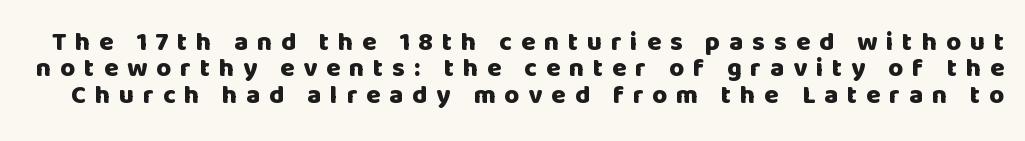
{"italic": "no", "bold": "yes", "underline": "no", "line_spacing": "tight", "line_spacing_ratio": 1.01, "letter_spacing": "wide", "letter_spacing_em": 0.34, "glyph_px": 26}
